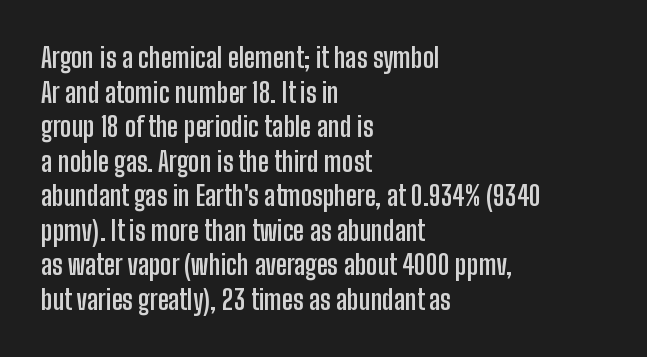
Q: Is the text bold? A: Yes.
Q: Is the text italic (slanted)? A: No, it is upright.
Q: Is the text underlined? A: No.
Q: How is the paragraph aligned? A: Left-aligned.
Q: Is the spacing between letters normal or unusually wide? A: Normal.
Q: Is the spacing between lines tight, normal or loose? A: Normal.
